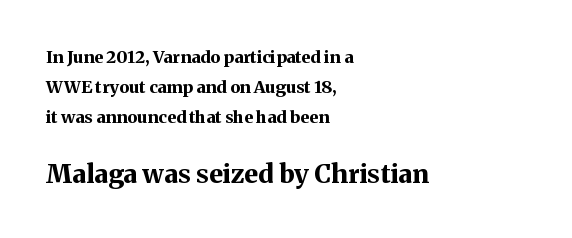
Q: Is the text bold? A: Yes.
Q: Is the text italic (slanted)? A: No, it is upright.
Q: Is the text underlined? A: No.
Q: How is the paragraph aligned? A: Left-aligned.
Q: Is the spacing between letters normal or unusually wide? A: Normal.
Q: Which block of text is set in a larger size, the first (top) or the second (bottom)? A: The second (bottom) one.
